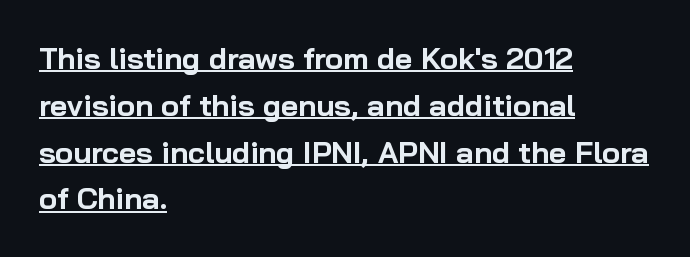
Q: Is the text bold? A: Yes.
Q: Is the text italic (slanted)? A: No, it is upright.
Q: Is the typeface a serif or a sans-serif typeface? A: Sans-serif.
Q: Is the text underlined? A: Yes.
Q: How is the paragraph aligned? A: Left-aligned.
Q: Is the spacing between letters normal or unusually wide? A: Normal.
Q: Is the spacing between lines tight, normal or loose? A: Normal.
Q: Width (condensed, normal, or wide)? A: Normal.
Q: Stroke contrast? A: Low.
Q: x-height? A: Medium.
Q: Monospaced? A: No.
